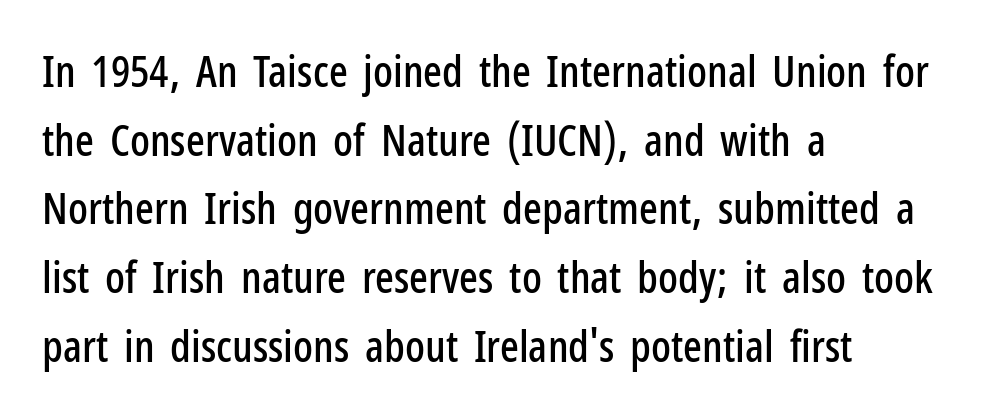
Q: Is the text italic (slanted)? A: No, it is upright.
Q: Is the typeface a serif or a sans-serif typeface? A: Sans-serif.
Q: Is the text underlined? A: No.
Q: How is the paragraph aligned? A: Left-aligned.
Q: Is the spacing between letters normal or unusually wide? A: Normal.
Q: Is the spacing between lines tight, normal or loose? A: Normal.
Q: Width (condensed, normal, or wide)? A: Condensed.
Q: Stroke contrast? A: Low.
Q: x-height? A: Medium.
Q: Monospaced? A: No.
